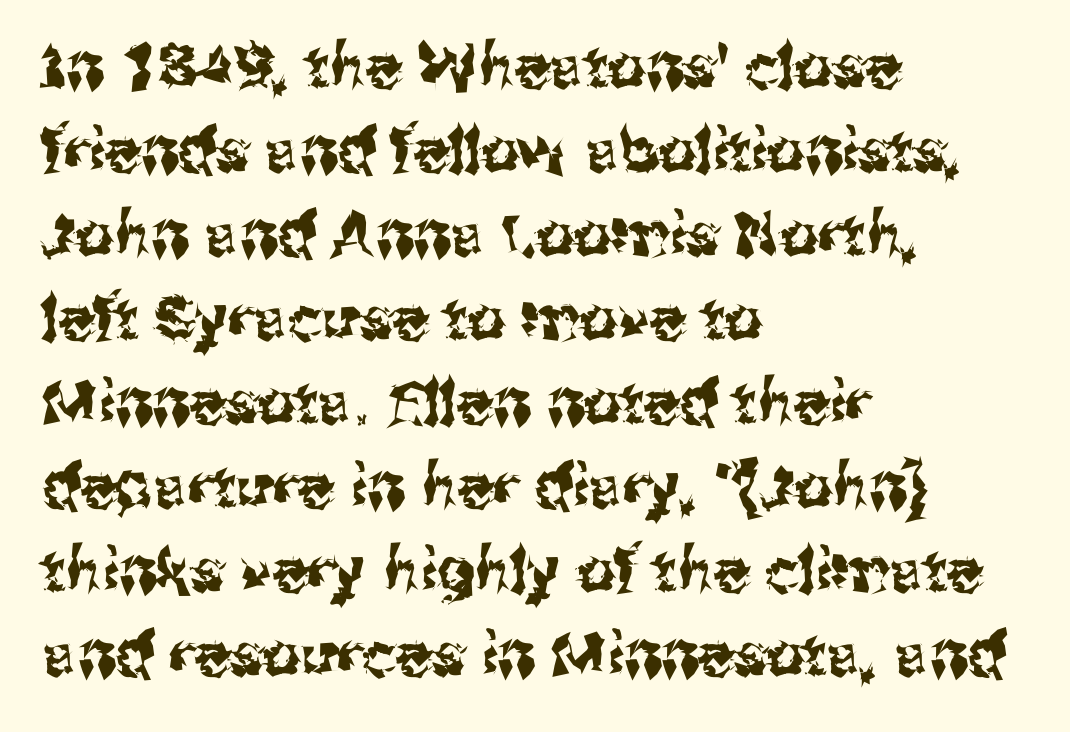
{"serif": "no", "italic": "no", "width": "normal", "stroke_contrast": "medium", "x_height": "medium", "monospaced": "no", "underline": "no", "align": "left", "line_spacing": "normal", "line_spacing_ratio": 1.4, "letter_spacing": "normal", "letter_spacing_em": 0.0, "glyph_px": 60}
